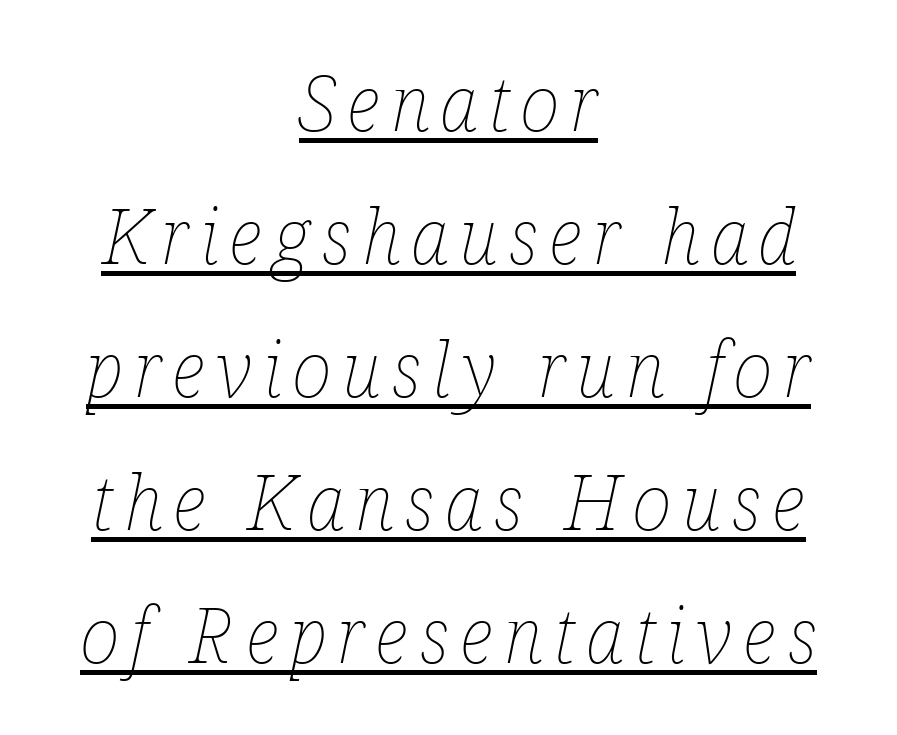
Q: Is the text bold? A: No.
Q: Is the text italic (slanted)? A: Yes, it leans right by about 12 degrees.
Q: Is the text underlined? A: Yes.
Q: How is the paragraph aligned? A: Centered.
Q: Width (condensed, normal, or wide)? A: Condensed.
Q: Stroke contrast? A: Low.
Q: x-height? A: Medium.
Q: Monospaced? A: No.
